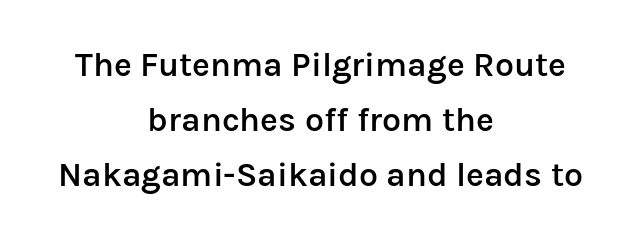
Q: Is the text bold? A: Semi-bold.
Q: Is the text italic (slanted)? A: No, it is upright.
Q: Is the typeface a serif or a sans-serif typeface? A: Sans-serif.
Q: Is the text underlined? A: No.
Q: How is the paragraph aligned? A: Centered.
Q: Is the spacing between letters normal or unusually wide? A: Normal.
Q: Is the spacing between lines tight, normal or loose? A: Normal.
Q: Width (condensed, normal, or wide)? A: Normal.
Q: Stroke contrast? A: Low.
Q: x-height? A: Medium.
Q: Monospaced? A: No.
